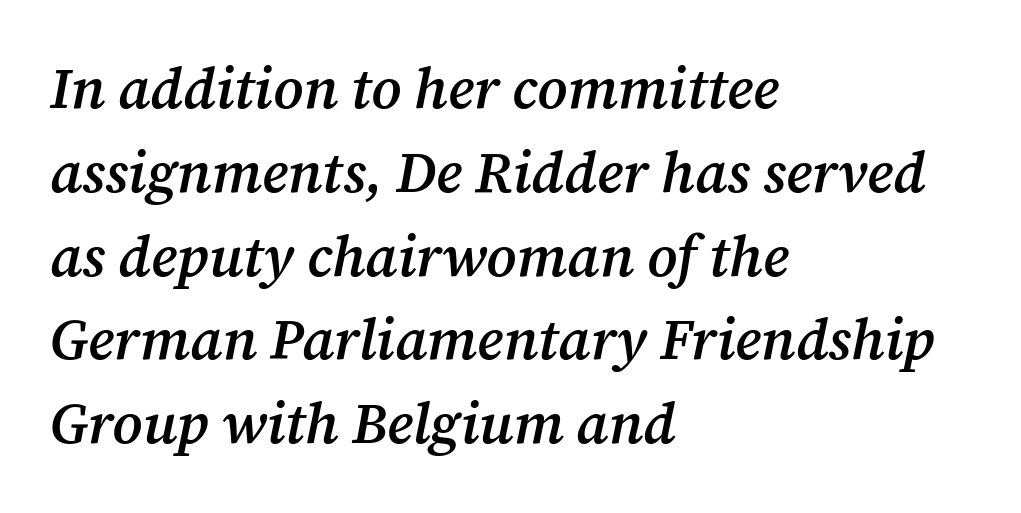
{"serif": "yes", "italic": "yes", "lean": "right", "slant_degrees": 12, "bold": "semi", "weight": "semibold", "width": "normal", "stroke_contrast": "medium", "x_height": "medium", "monospaced": "no", "underline": "no", "align": "left", "line_spacing": "normal", "line_spacing_ratio": 1.47, "letter_spacing": "normal", "letter_spacing_em": 0.0, "glyph_px": 57}
